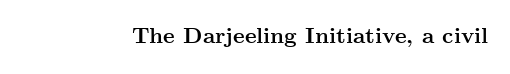
Q: Is the text bold? A: Yes.
Q: Is the text italic (slanted)? A: No, it is upright.
Q: Is the text underlined? A: No.
Q: Is the spacing between letters normal or unusually wide? A: Normal.
